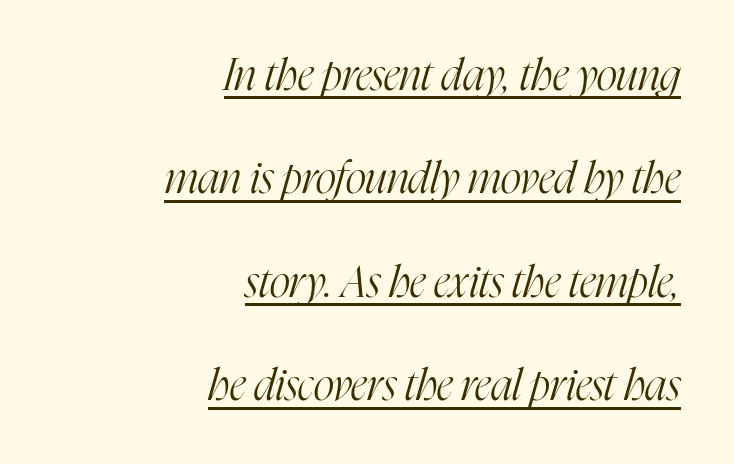
{"serif": "yes", "italic": "yes", "lean": "right", "slant_degrees": 16, "bold": "no", "weight": "light", "width": "condensed", "stroke_contrast": "high", "x_height": "medium", "monospaced": "no", "underline": "yes", "align": "right", "line_spacing": "loose", "line_spacing_ratio": 2.35, "letter_spacing": "normal", "letter_spacing_em": 0.0, "glyph_px": 44}
